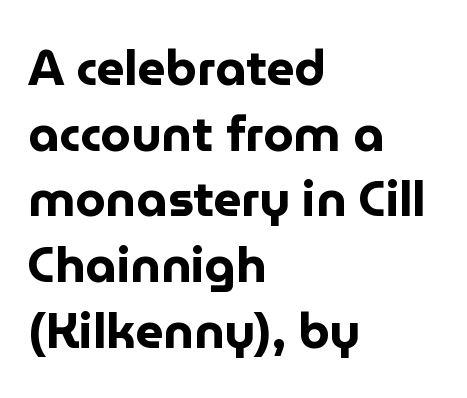
The image shows 49 px bold sans-serif type, upright; set left-aligned, normal line spacing (1.34x), normal letter spacing, not underlined; low stroke contrast and a medium x-height.
